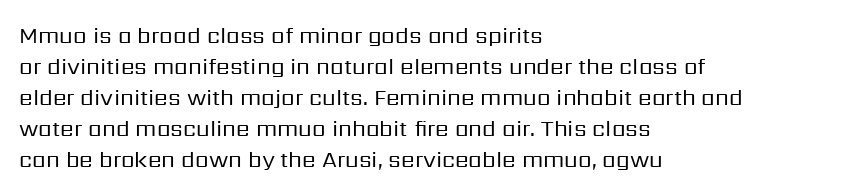
The image shows 22 px text type, upright; set left-aligned, normal line spacing (1.41x), normal letter spacing, not underlined.
